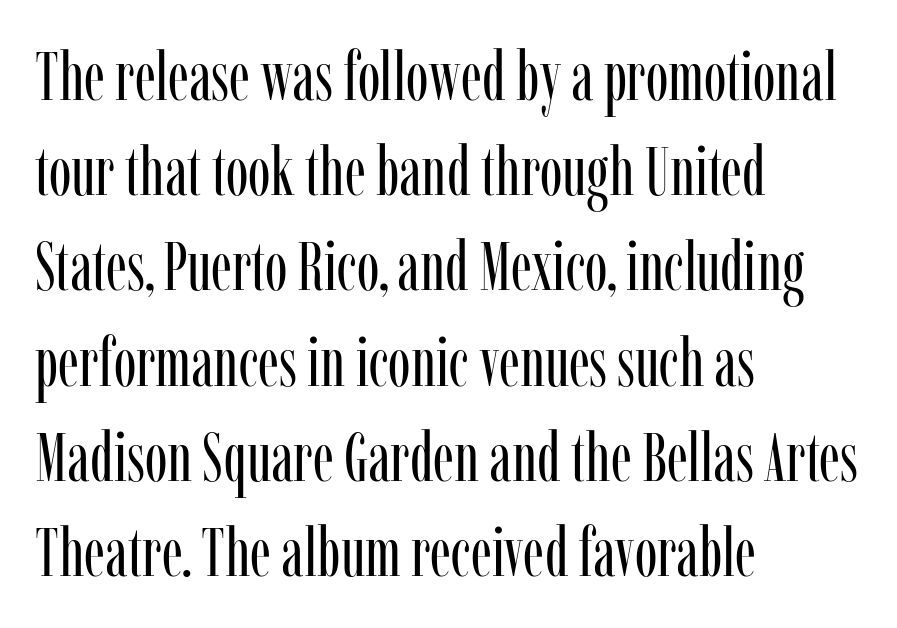
Proportional: the letters do not fall into vertical columns. Leftover space on each line is placed entirely after the last word. Successive baselines arrive at the customary interval. These lines are composed in type with serifs.
